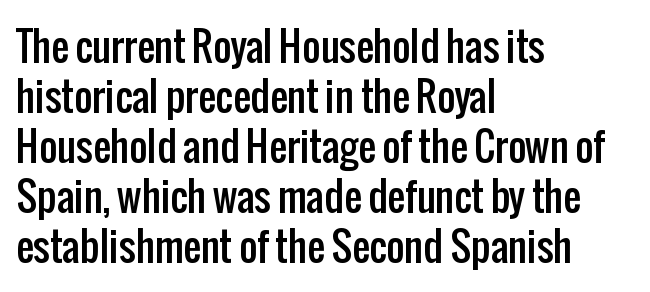
The image shows 39 px condensed sans-serif type, upright; set left-aligned, normal line spacing (1.28x), normal letter spacing, not underlined; low stroke contrast and a medium x-height.
